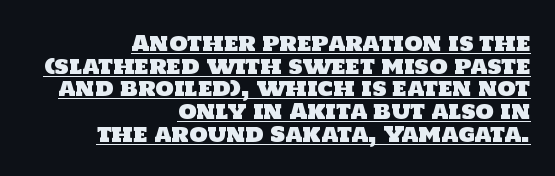
The image shows 21 px text type; set right-aligned, tight line spacing (1.08x), normal letter spacing, underlined.
